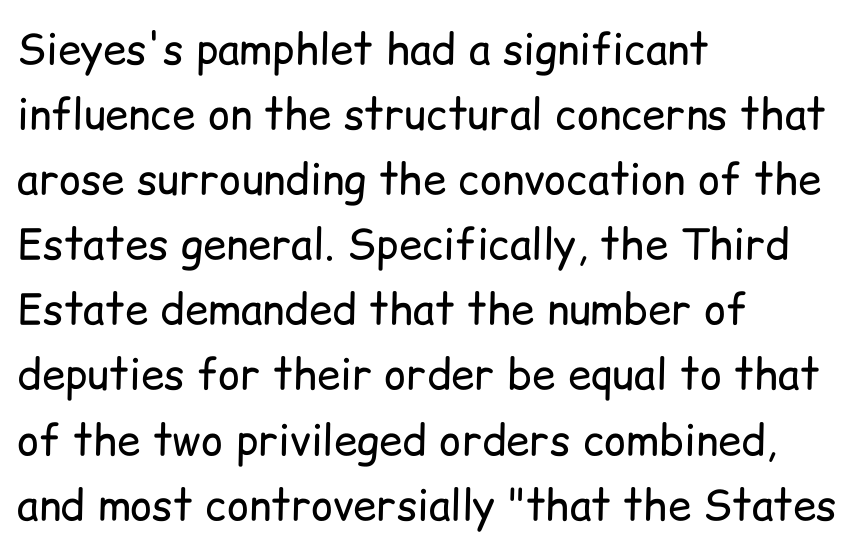
{"serif": "no", "italic": "no", "bold": "no", "weight": "regular", "width": "normal", "stroke_contrast": "low", "x_height": "medium", "monospaced": "no", "underline": "no", "align": "left", "line_spacing": "normal", "line_spacing_ratio": 1.55, "letter_spacing": "normal", "letter_spacing_em": 0.0, "glyph_px": 42}
